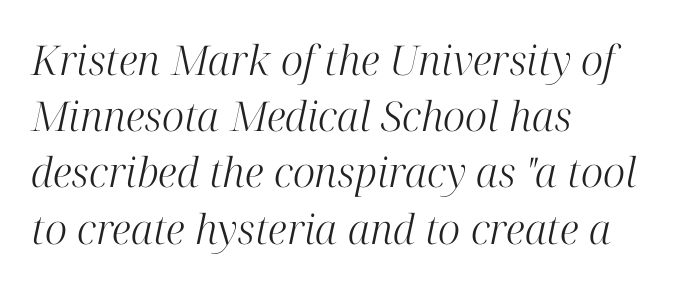
{"serif": "yes", "italic": "yes", "lean": "right", "slant_degrees": 12, "bold": "no", "weight": "light", "width": "normal", "stroke_contrast": "high", "x_height": "medium", "monospaced": "no", "underline": "no", "align": "left", "line_spacing": "normal", "line_spacing_ratio": 1.37, "letter_spacing": "normal", "letter_spacing_em": 0.0, "glyph_px": 41}
